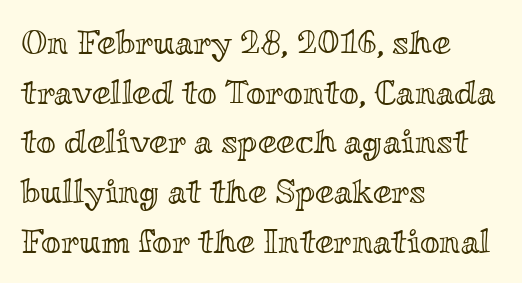
Q: Is the text italic (slanted)? A: No, it is upright.
Q: Is the text underlined? A: No.
Q: How is the paragraph aligned? A: Left-aligned.
Q: Is the spacing between letters normal or unusually wide? A: Normal.
Q: Is the spacing between lines tight, normal or loose? A: Normal.
Q: Width (condensed, normal, or wide)? A: Wide.
Q: x-height? A: Small.
Q: Monospaced? A: No.
